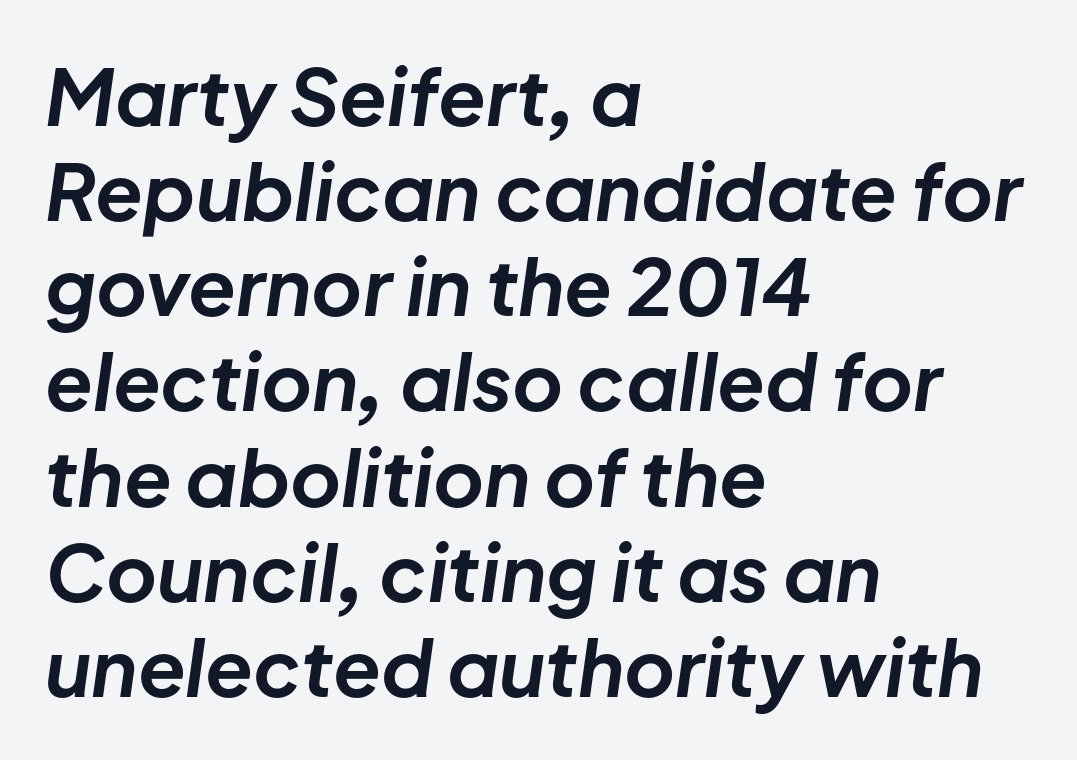
Q: Is the text bold? A: Yes.
Q: Is the text italic (slanted)? A: Yes, it leans right by about 8 degrees.
Q: Is the text underlined? A: No.
Q: How is the paragraph aligned? A: Left-aligned.
Q: Is the spacing between letters normal or unusually wide? A: Normal.
Q: Width (condensed, normal, or wide)? A: Normal.
Q: Stroke contrast? A: Low.
Q: x-height? A: Medium.
Q: Monospaced? A: No.
